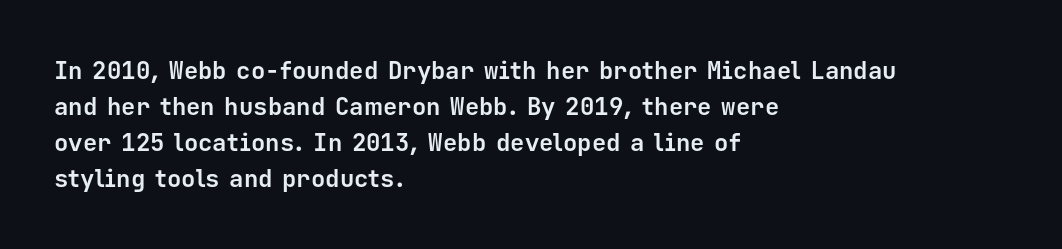
The image shows 24 px bold type, upright; set left-aligned, normal line spacing (1.5x), normal letter spacing, not underlined.
